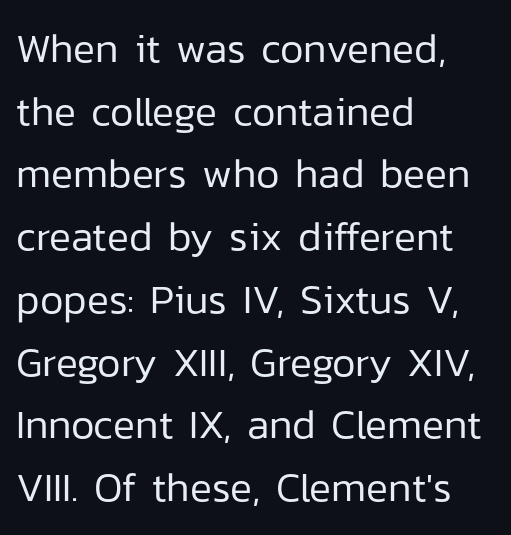
Check where the strokes stop: nothing finishes them off — pure sans. The font's upright variant was chosen for this text. The ragged edge is on the right, which tells us the setting is flush left. No letter is thick-stroked: the sample isn't bold.
